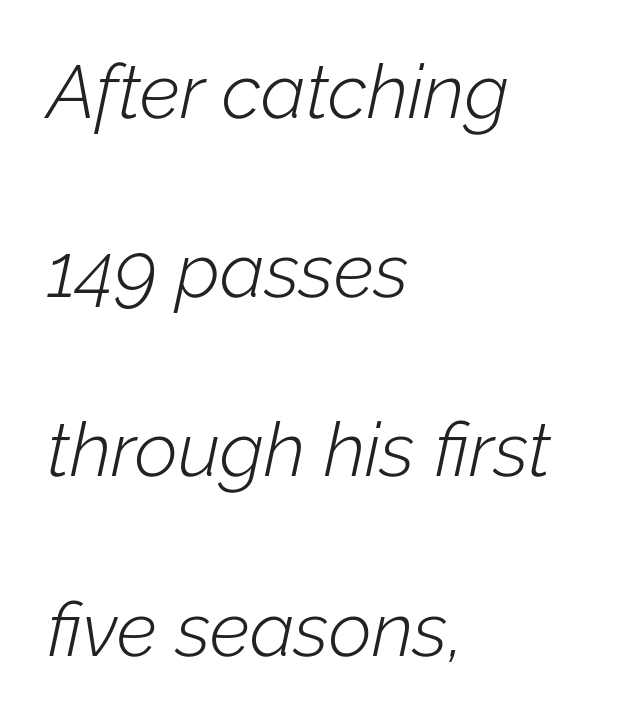
Q: Is the text bold? A: No.
Q: Is the text italic (slanted)? A: Yes, it leans right by about 12 degrees.
Q: Is the text underlined? A: No.
Q: How is the paragraph aligned? A: Left-aligned.
Q: Is the spacing between letters normal or unusually wide? A: Normal.
Q: Is the spacing between lines tight, normal or loose? A: Loose.
Q: Width (condensed, normal, or wide)? A: Normal.
Q: Stroke contrast? A: Low.
Q: x-height? A: Medium.
Q: Monospaced? A: No.
